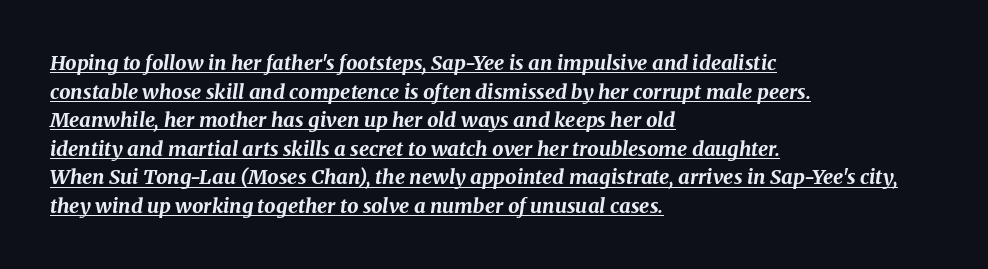
Casual observation: everything's shoved over to the left. Summary of weight: heavy, a full bold. Italic: yes, the glyphs are oblique. A baseline rule has been typeset under these characters. Students, note that the glyphs here touch the page at normal intervals.
